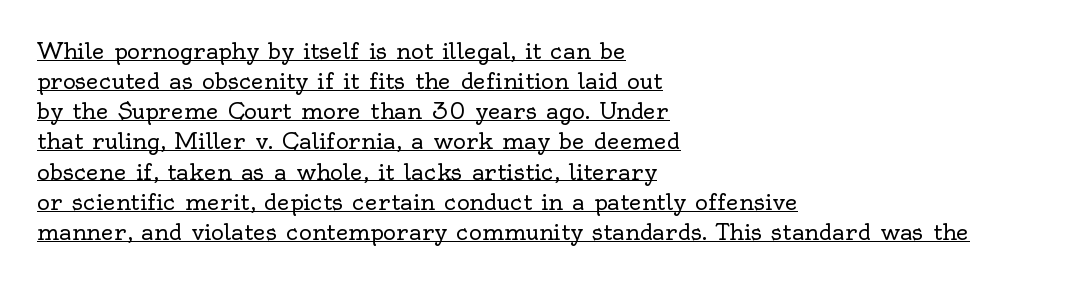
Q: Is the text bold? A: No.
Q: Is the text italic (slanted)? A: No, it is upright.
Q: Is the text underlined? A: Yes.
Q: How is the paragraph aligned? A: Left-aligned.
Q: Is the spacing between letters normal or unusually wide? A: Normal.
Q: Is the spacing between lines tight, normal or loose? A: Normal.
